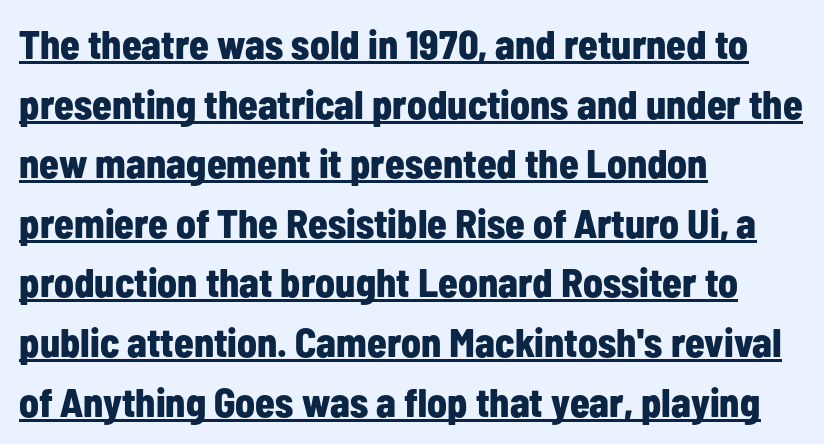
Descenders here cross a horizontal rule under the line. Every letter is thick-stroked: bold, no question. Serifs: no, the terminals of the letterforms are clean. What's the leading like? Ordinary, nothing unusual. The type sits square on the baseline with zero lean.
